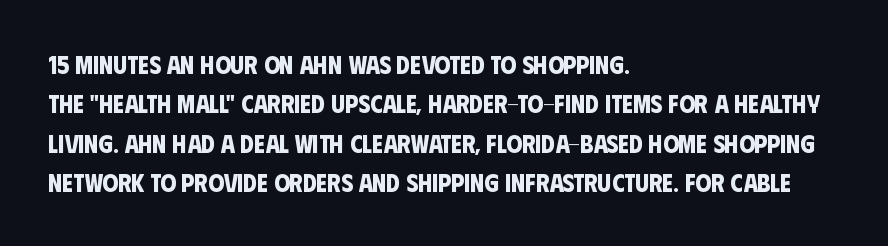
The letterforms sit shoulder to shoulder at normal distance. These words are printed bold, with thick strokes throughout. This sample is left-justified, so line endings fall wherever the words run out. Leading matches the norm, producing a regular column.
